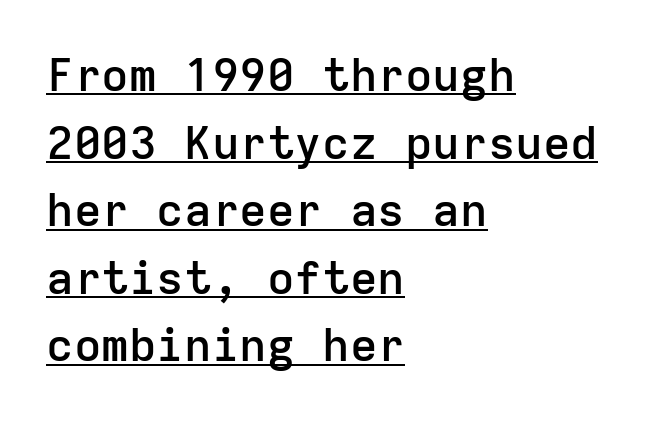
Students, note that the glyphs here touch the page at normal intervals. You can tell from the bare stems that sans-serif type was used. Each line of the rendering has a horizontal stroke beneath the glyphs. The designer left line spacing at the default. Each glyph is drawn with semibold strokes, heavier than normal yet not fully bold.
